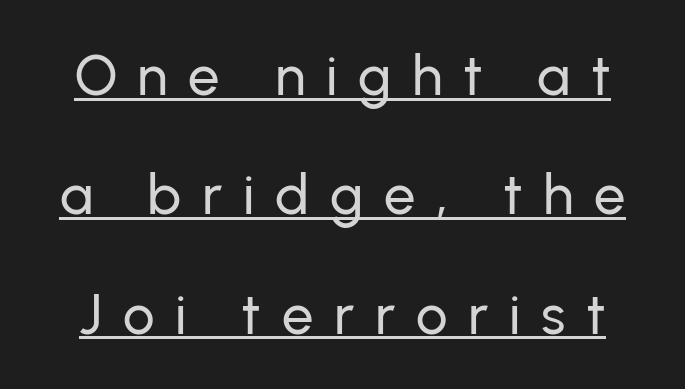
Leading is clearly above the norm, producing a sparse column. Honestly, the letter spacing is so wide it's the main thing you notice. Here the designer chose a conventional face with non-uniform glyph widths. Style check: upright. The sample's only ornament is a line tracing under the words.
